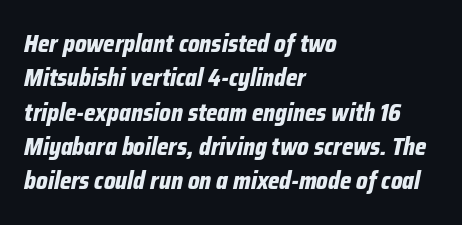
{"italic": "yes", "lean": "right", "slant_degrees": 12, "bold": "yes", "underline": "no", "align": "left", "line_spacing": "normal", "line_spacing_ratio": 1.43, "letter_spacing": "normal", "letter_spacing_em": 0.0, "glyph_px": 24}
